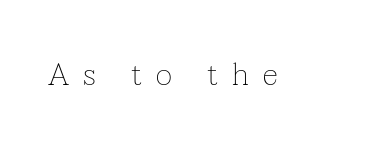
{"serif": "yes", "italic": "no", "bold": "no", "weight": "thin", "width": "normal", "stroke_contrast": "low", "x_height": "medium", "monospaced": "no", "underline": "no", "letter_spacing": "wide", "letter_spacing_em": 0.45, "glyph_px": 31}
